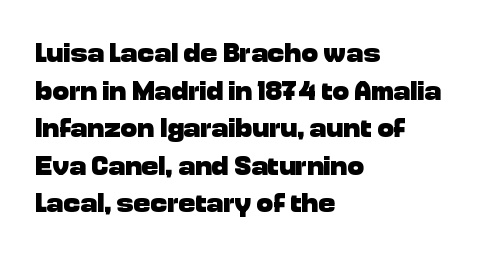
The image shows 28 px heavy sans-serif type, upright; set left-aligned, normal line spacing (1.34x), normal letter spacing, not underlined; low stroke contrast and a medium x-height.
